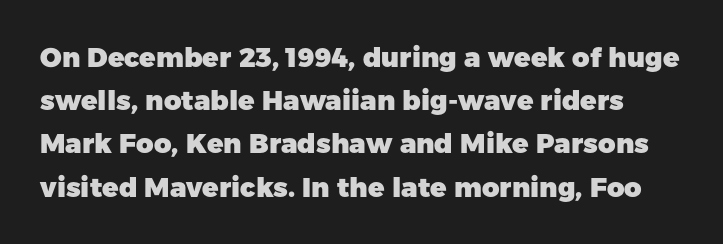
Notice how thick the strokes are: this is what a full bold looks like. No word sits above an underline. You can tell it's not italic because the verticals are truly vertical. The line-height multiplier appears to be the usual default.
